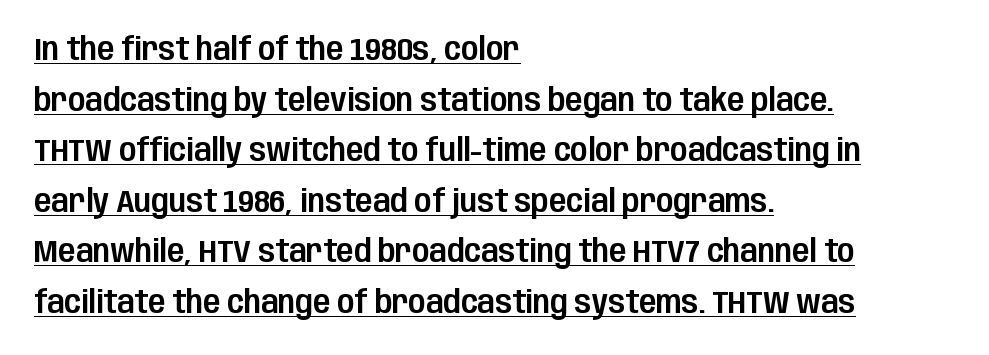
Letter spacing: default. The rows are spaced the way most documents space them. Typeset ragged right — the left edge is the straight one. The letters advance in unequal steps, a hallmark of proportional type. Are there feet on the stems? There aren't — it's a sans.
